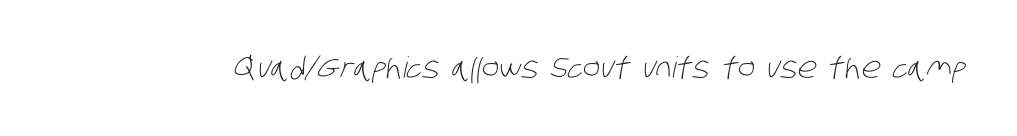
The image shows 29 px light, condensed sans-serif type; set normal letter spacing, not underlined; low stroke contrast and a large x-height.
